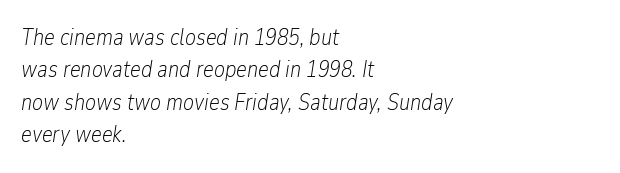
{"italic": "yes", "lean": "right", "slant_degrees": 9, "bold": "no", "underline": "no", "align": "left", "line_spacing": "normal", "line_spacing_ratio": 1.41, "letter_spacing": "normal", "letter_spacing_em": 0.0, "glyph_px": 23}
